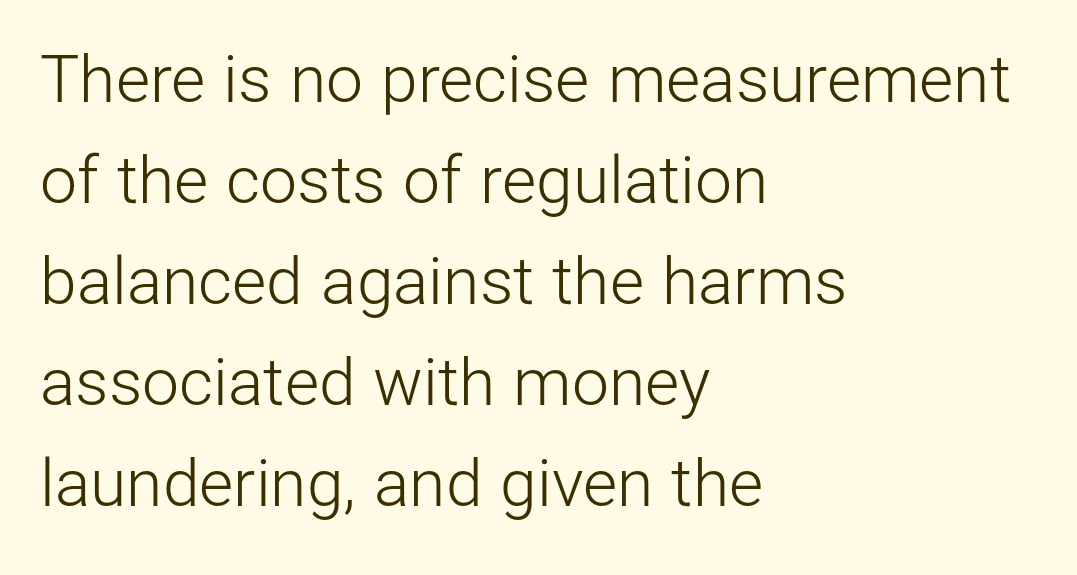
The image shows 66 px light sans-serif type, upright; set left-aligned, normal line spacing (1.53x), normal letter spacing, not underlined; low stroke contrast and a medium x-height.
